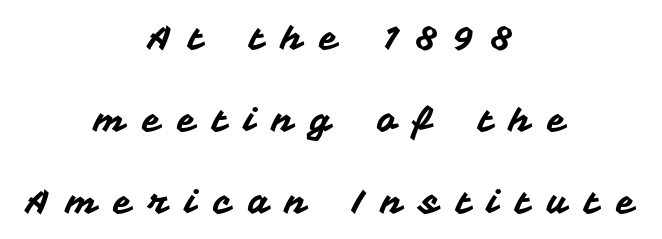
The rendering uses a large line-height, opening up the rows. Note the varied advance widths — an 'i' is clearly narrower than an 'm'. The whitespace from short lines is split evenly between both sides. A typesetter would call this heavily tracked-out type.
